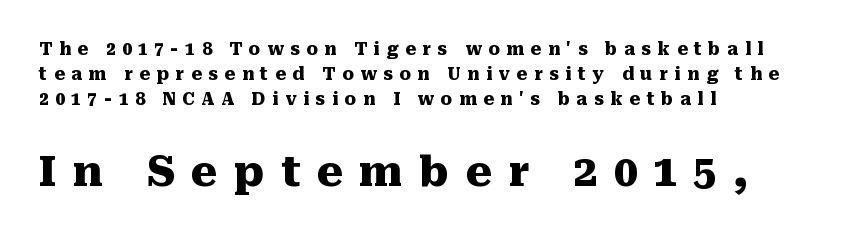
{"serif": "yes", "italic": "no", "bold": "yes", "weight": "heavy", "width": "normal", "stroke_contrast": "medium", "x_height": "medium", "monospaced": "no", "underline": "no", "align": "left", "line_spacing": "normal", "line_spacing_ratio": 1.46, "letter_spacing": "wide", "letter_spacing_em": 0.39, "larger_block": "second", "size_ratio": 2.47, "glyph_px": 42}
